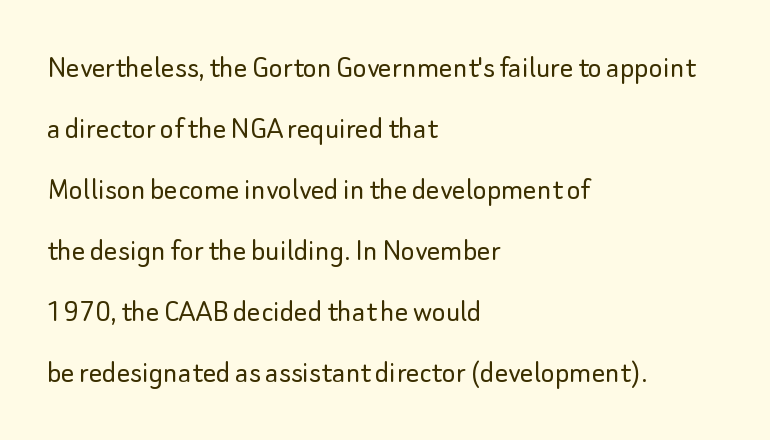
Q: Is the text bold? A: No.
Q: Is the text italic (slanted)? A: No, it is upright.
Q: Is the typeface a serif or a sans-serif typeface? A: Sans-serif.
Q: Is the text underlined? A: No.
Q: How is the paragraph aligned? A: Left-aligned.
Q: Is the spacing between letters normal or unusually wide? A: Normal.
Q: Width (condensed, normal, or wide)? A: Normal.
Q: Stroke contrast? A: Low.
Q: x-height? A: Small.
Q: Monospaced? A: No.
